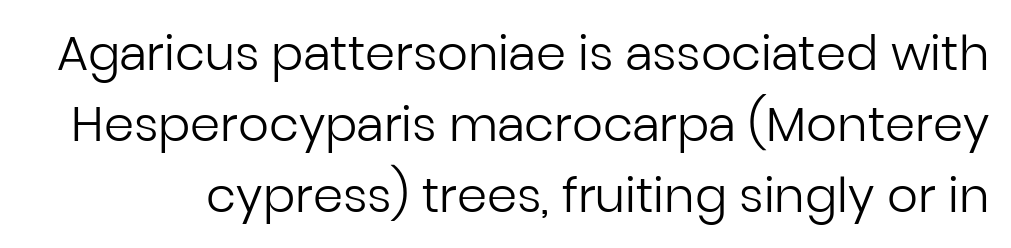
{"serif": "no", "italic": "no", "bold": "no", "weight": "regular", "width": "normal", "stroke_contrast": "low", "x_height": "medium", "monospaced": "no", "underline": "no", "line_spacing": "normal", "line_spacing_ratio": 1.48, "letter_spacing": "normal", "letter_spacing_em": 0.0, "glyph_px": 48}
